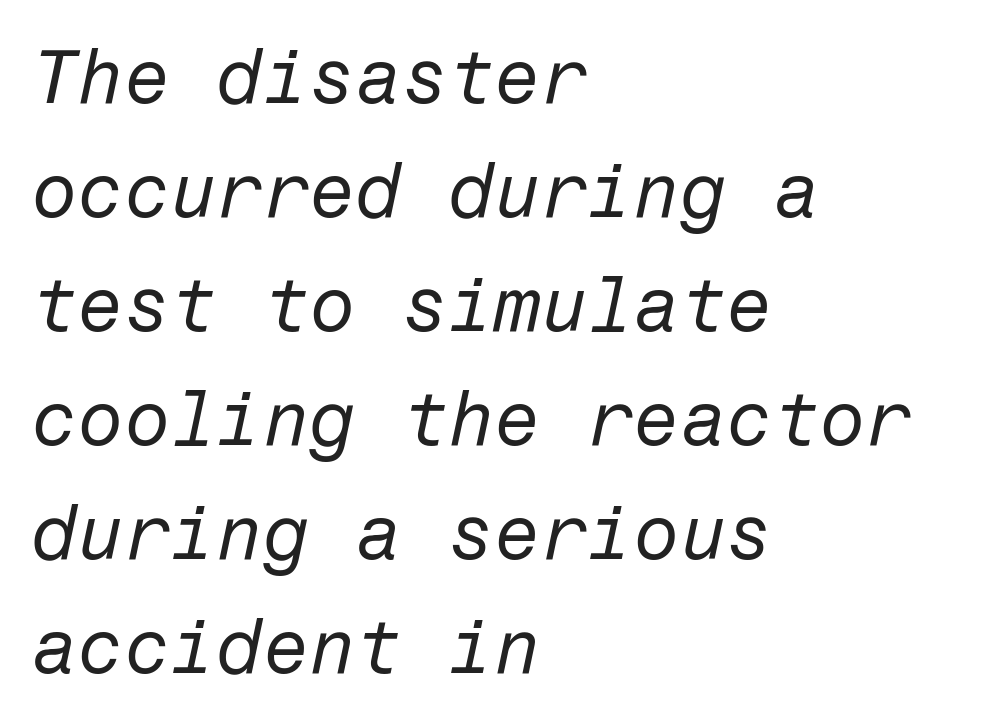
A normal amount of white space separates one row of letters from the next. Clear beneath every line of the passage. The rendering applies a slant to the glyphs. The weight would be labelled regular, book, light, or lighter still. This rendering leaves character spacing at its baseline value. The lines in this sample share a left origin and differ only in where they stop.
